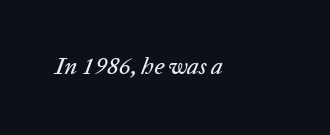
The axis of the letterforms is tilted away from vertical. Letters rest on an invisible, unmarked baseline. This rendering leaves character spacing at its baseline value.
